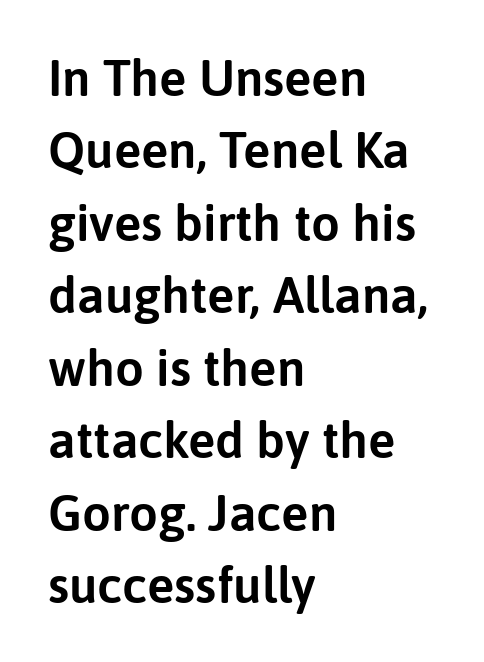
This is sans-serif lettering, the kind often seen on screens and signage. Do the characters align in a grid? No, the font is proportional. Students, observe: this is what conventionally led text looks like. Check under the words: just untouched page.
